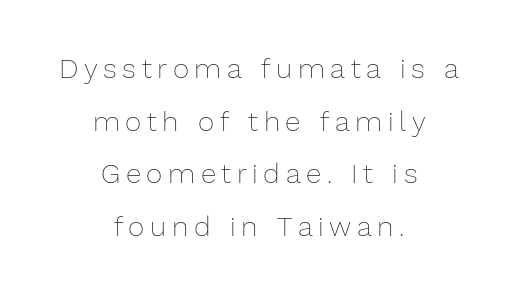
{"italic": "no", "bold": "no", "weight": "thin", "width": "normal", "stroke_contrast": "low", "x_height": "medium", "monospaced": "no", "underline": "no", "align": "center", "line_spacing_ratio": 1.88, "letter_spacing": "wide", "letter_spacing_em": 0.2, "glyph_px": 28}
